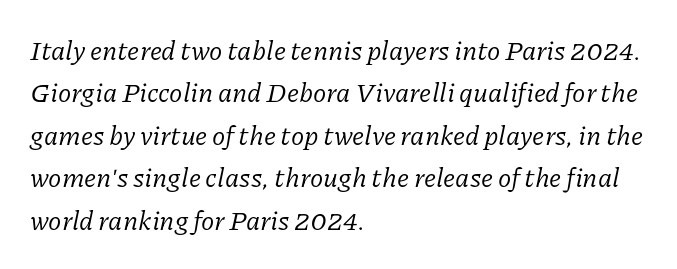
It's the slanting kind of type. Honestly, there is no underline to notice here at all. Regular leading. This rendering leaves character spacing at its baseline value. Teacher's note: observe the even left margin — that is flush-left alignment.
